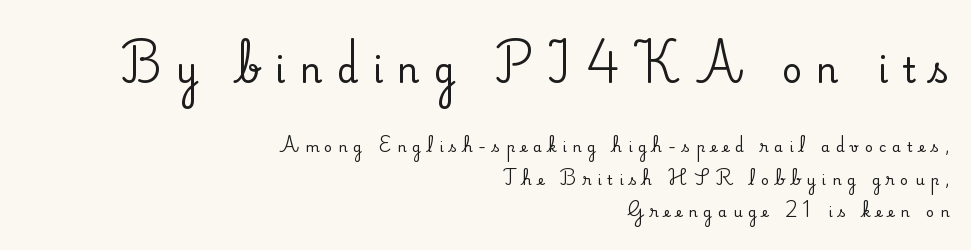
The image shows 34 px serif type, upright; set right-aligned, loose line spacing (2.3x), unusually wide letter spacing (+0.43 em), not underlined; the first (top) block is 2.43x larger; medium stroke contrast and a small x-height.
